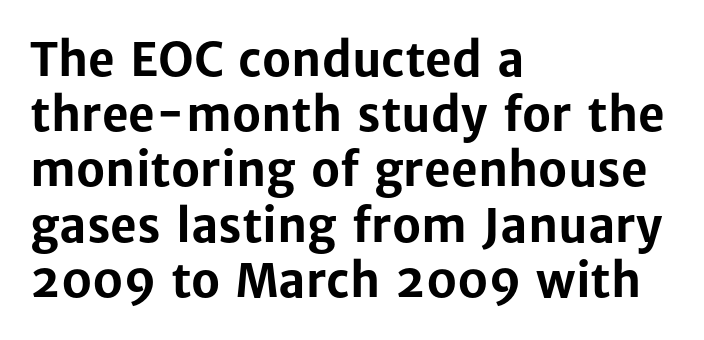
The image shows 46 px bold sans-serif type, upright; set left-aligned, line spacing 1.2x, normal letter spacing, not underlined; low stroke contrast and a medium x-height.
